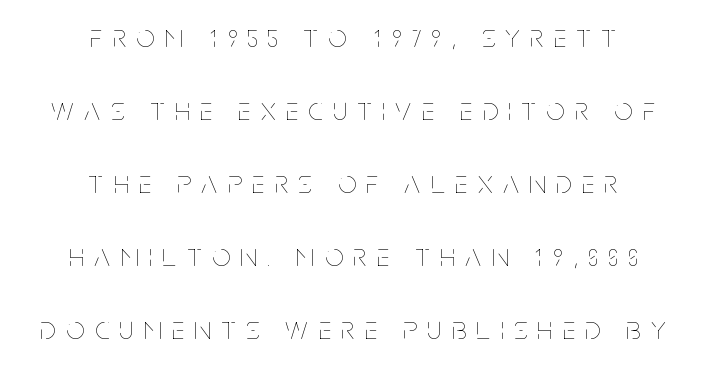
The image shows 32 px thin, condensed type, upright; set centered, loose line spacing (2.28x), unusually wide letter spacing (+0.33 em), not underlined; low stroke contrast and a large x-height.
